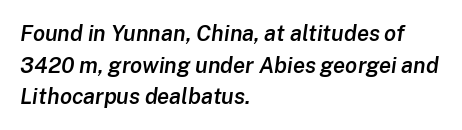
The passage is arranged the way most books set body copy — flush left. How heavy is the stroke? Medium-heavy — a semibold, shy of bold. A normal amount of white space separates one row of letters from the next. Short note: letters normally spaced. Slanted lettering throughout.
